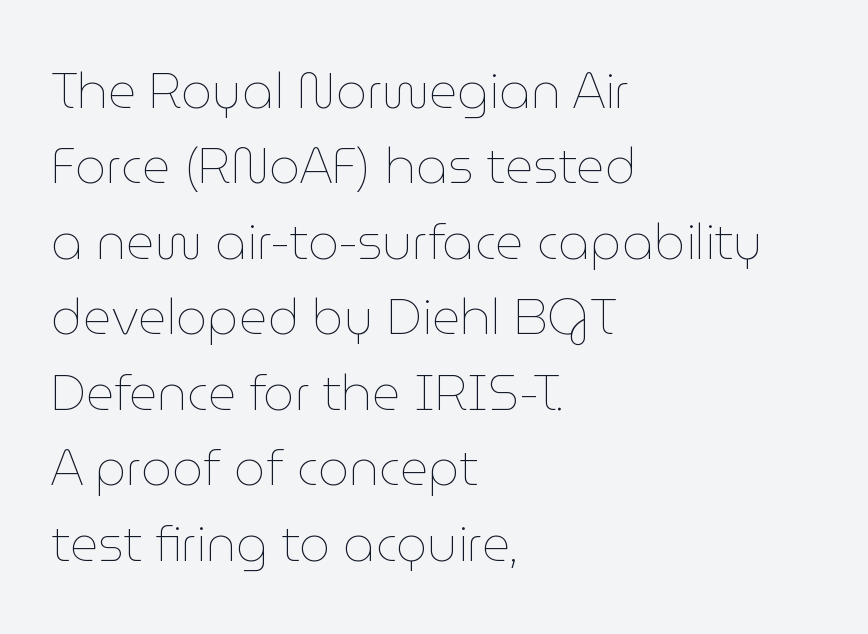
{"italic": "no", "bold": "no", "weight": "thin", "width": "normal", "stroke_contrast": "low", "x_height": "medium", "monospaced": "no", "underline": "no", "align": "left", "line_spacing": "normal", "line_spacing_ratio": 1.54, "letter_spacing": "normal", "letter_spacing_em": 0.0, "glyph_px": 49}
